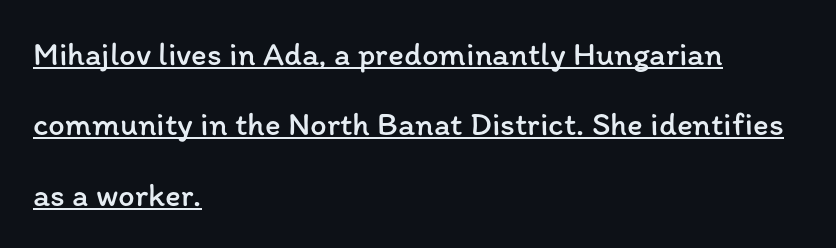
The image shows 33 px regular-weight type, upright; set left-aligned, loose line spacing (2.13x), normal letter spacing, underlined; low stroke contrast and a medium x-height.
